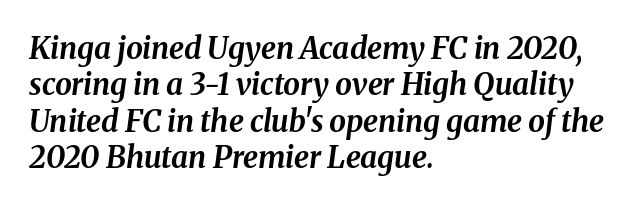
The line texture is even and compact thanks to regular tracking. The paragraph shown leans on its left margin. Think of a printed novel: that variable character pitch is what you see here. Strong, thick strokes mark this as bold type. The words here are not underlined.
